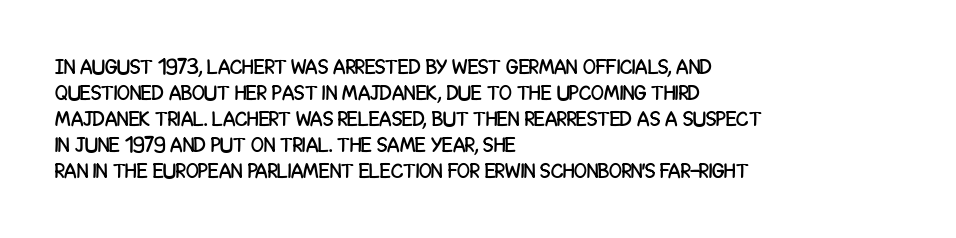
The typesetter chose a ragged-right arrangement here. The type sits square on the baseline with zero lean. There is no visible air inserted between adjacent glyphs. Has an underline been added? It has not.
